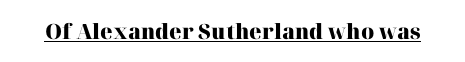
Emphasis is given by a line drawn under the lettering. Weight: bold. Honestly, the letter spacing is just normal — you wouldn't notice it. Is there any slant? The stems are plumb.
